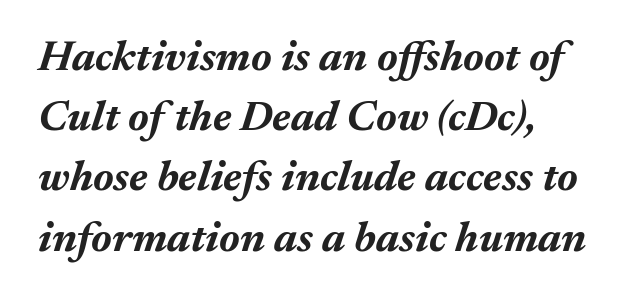
The image shows 43 px bold type, italic (leaning right); set left-aligned, normal line spacing (1.4x), normal letter spacing, not underlined; medium stroke contrast and a medium x-height.
